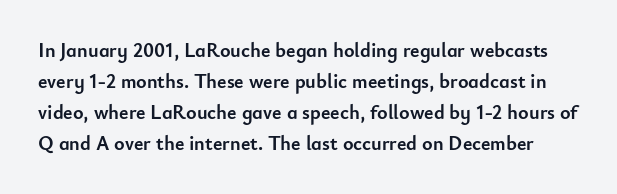
Just letters on the line, the space beneath them empty. Italic? Not at all — the glyphs are vertical. Vertical spacing — default. These lines keep a tight, regular rhythm from letter to letter. A dark, heavy texture on the line: the type is bold.
